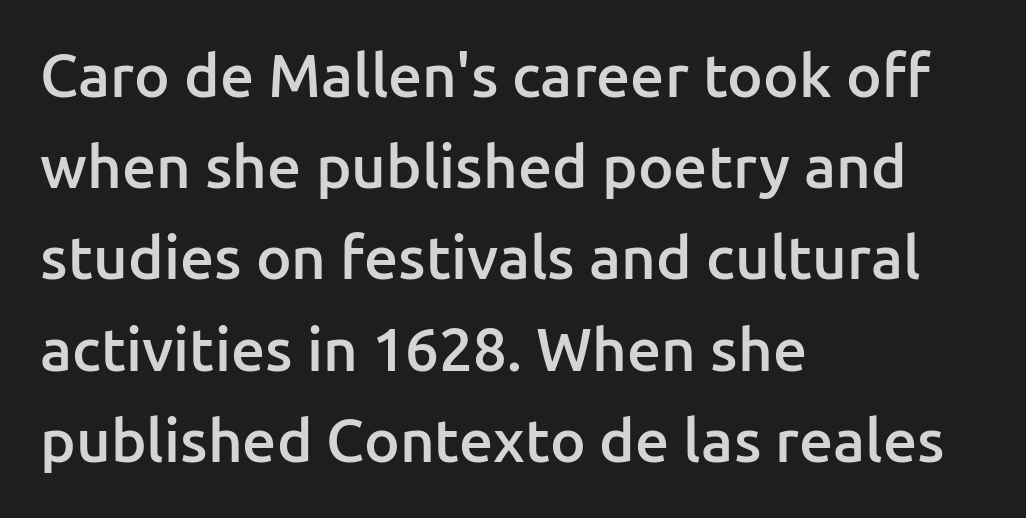
The image shows 60 px semibold sans-serif type, upright; set left-aligned, normal line spacing (1.52x), normal letter spacing, not underlined; low stroke contrast and a medium x-height.
